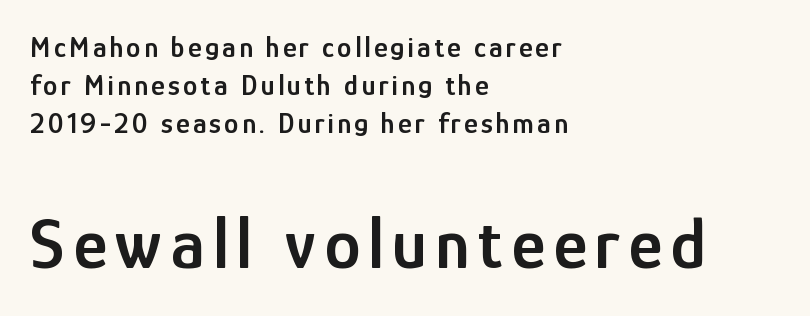
Style check: upright. The ragged edge is on the right, which tells us the setting is flush left. Letterform terminals end flat and unadorned throughout the passage. Spacing verdict: proportional, widths tailored to each character. You get the small type first, then a jump to larger type.
